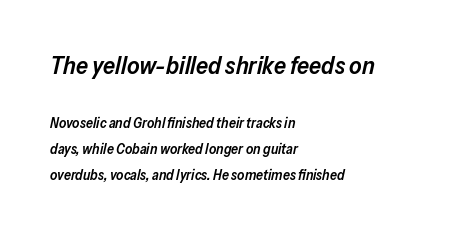
What stands out about the letter spacing? Nothing — it is the standard amount. The baseline area is clear. Between these two stacked blocks, the higher one wins on size. The text block is weighted toward the left margin, trailing off unevenly rightward. Rendered with sloped, italic letterforms.
